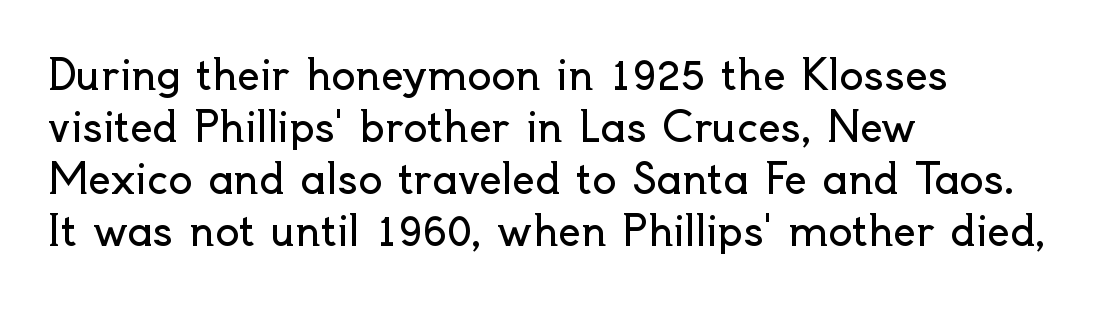
The image shows 40 px regular-weight sans-serif type, upright; set left-aligned, normal line spacing (1.3x), normal letter spacing, not underlined; a small x-height.
